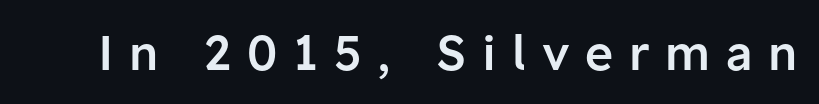
{"serif": "no", "italic": "no", "bold": "semi", "weight": "semibold", "width": "normal", "stroke_contrast": "low", "x_height": "medium", "monospaced": "no", "underline": "no", "letter_spacing": "wide", "letter_spacing_em": 0.33, "glyph_px": 48}
